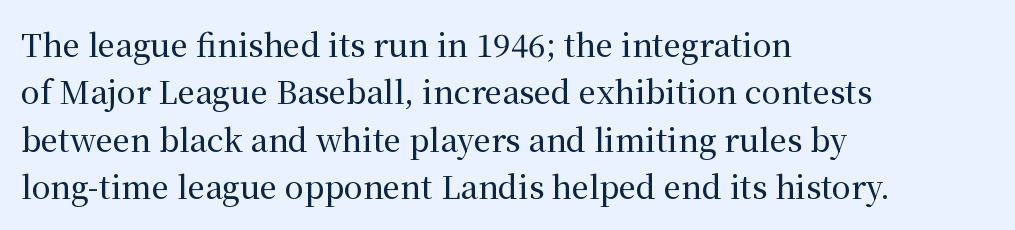
Notice how descenders clear the ascenders below comfortably — that's standard leading. Here the designer chose a conventional face with non-uniform glyph widths. Font category for this specimen: serif. Tall strokes in this sample are plumb rather than angled. The baseline area is clear. Notice how the passage keeps a crisp vertical edge on the left only.
